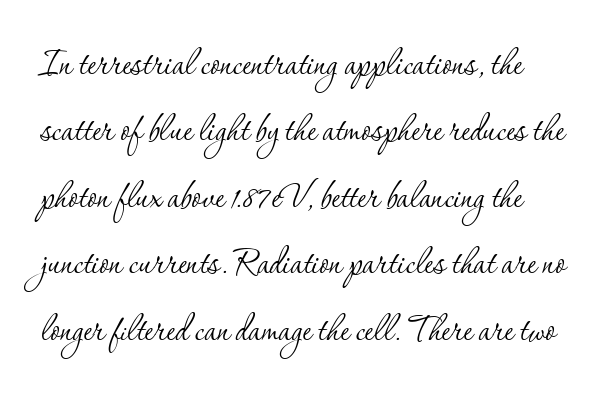
Q: Is the text bold? A: No.
Q: Is the text italic (slanted)? A: Yes.
Q: Is the typeface a serif or a sans-serif typeface? A: Serif.
Q: Is the text underlined? A: No.
Q: Is the spacing between letters normal or unusually wide? A: Normal.
Q: Is the spacing between lines tight, normal or loose? A: Normal.
Q: Width (condensed, normal, or wide)? A: Normal.
Q: Stroke contrast? A: Low.
Q: x-height? A: Small.
Q: Monospaced? A: No.
